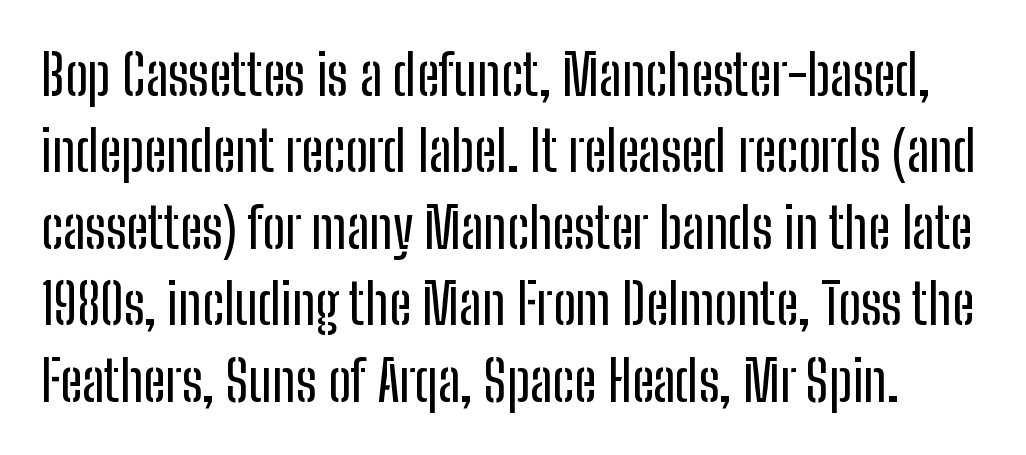
If you measured baseline to baseline, you'd find a middling distance. Each letter keeps its own natural width here, so spacing adapts to shape. The type family on display is of the sans-serif kind. The glyphs are unaccompanied by any horizontal stroke below them. The face used here is rendered with its standard letterfit.
